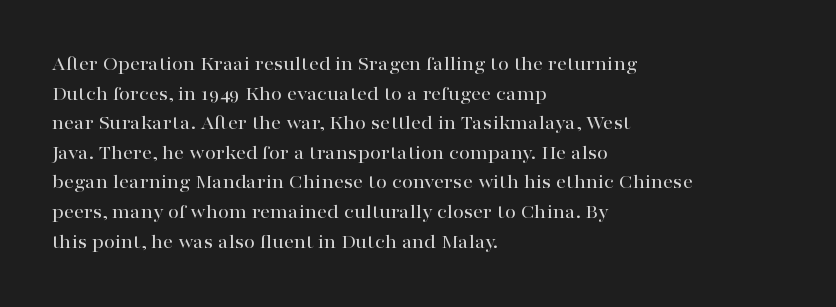
{"italic": "no", "underline": "no", "align": "left", "line_spacing": "normal", "line_spacing_ratio": 1.48, "letter_spacing": "normal", "letter_spacing_em": 0.0, "glyph_px": 20}
